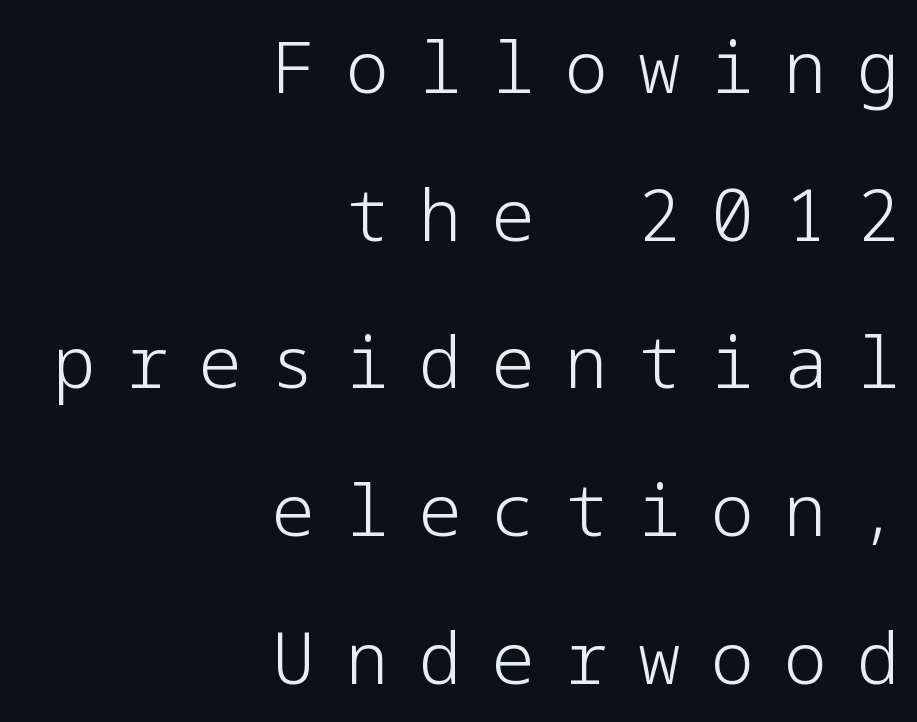
The image shows 71 px light sans-serif type, upright; set right-aligned, loose line spacing (2.08x), unusually wide letter spacing (+0.43 em), not underlined; low stroke contrast and a medium x-height.
